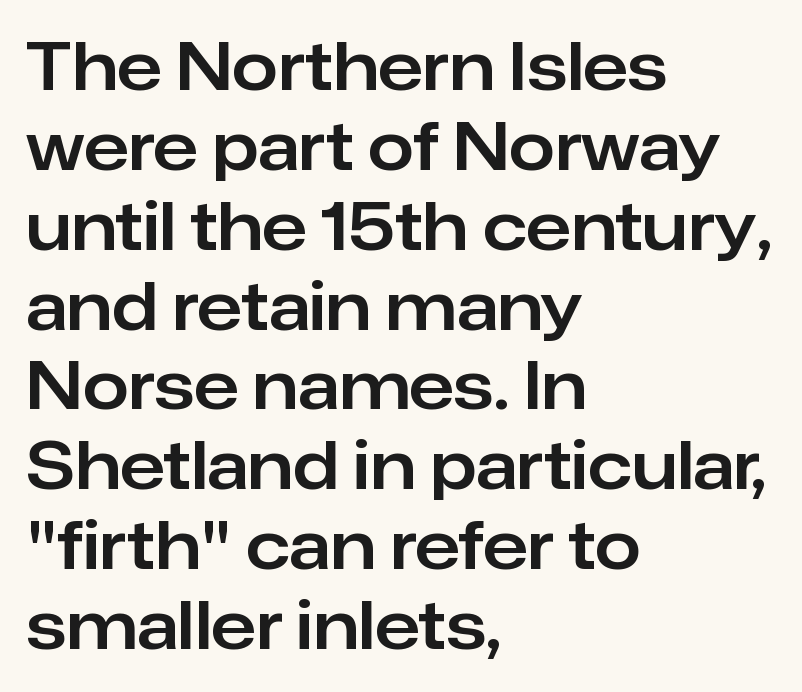
{"serif": "no", "italic": "no", "width": "normal", "stroke_contrast": "low", "x_height": "medium", "monospaced": "no", "underline": "no", "align": "left", "line_spacing_ratio": 1.21, "letter_spacing": "normal", "letter_spacing_em": 0.0, "glyph_px": 66}
